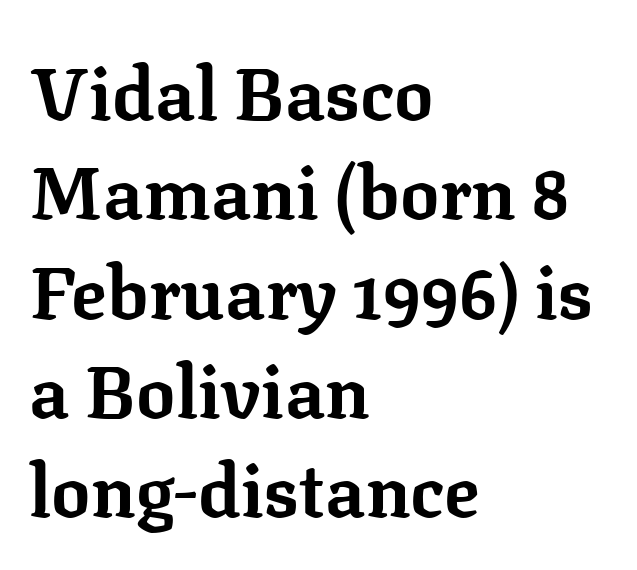
Typeset ragged right — the left edge is the straight one. Words appear dense and cohesive because spacing is normal. Is there any slant? The stems are plumb. This is serif lettering, the kind often seen in printed books. Thick stems and heavy bowls — unmistakably bold. Only glyphs here, with clear space below each row.
